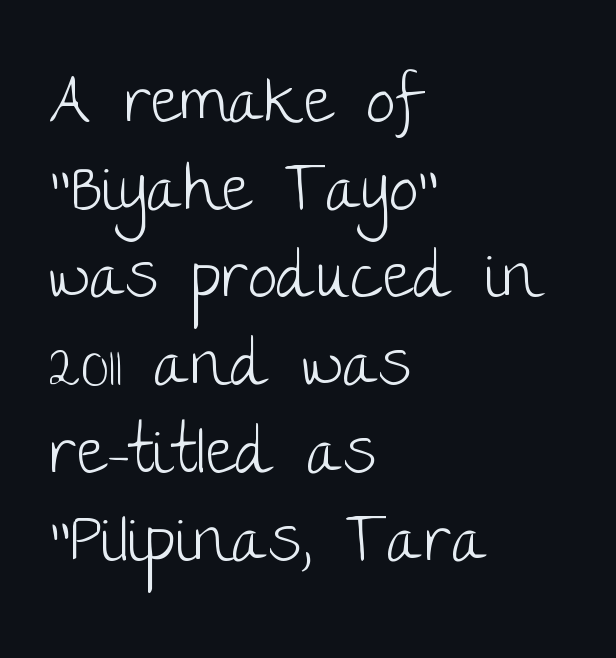
{"serif": "no", "italic": "no", "bold": "no", "weight": "light", "width": "normal", "stroke_contrast": "low", "x_height": "large", "monospaced": "no", "underline": "no", "align": "left", "line_spacing": "normal", "line_spacing_ratio": 1.35, "letter_spacing": "normal", "letter_spacing_em": 0.0, "glyph_px": 65}
